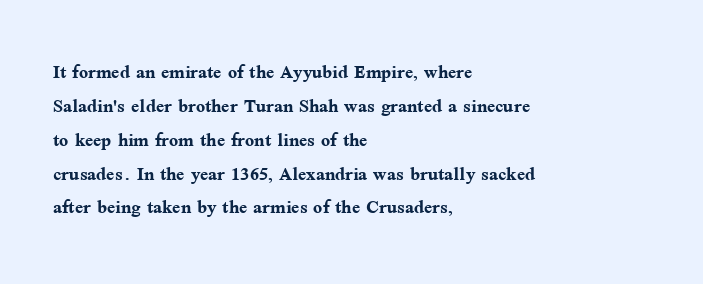
Q: Is the text bold? A: Yes.
Q: Is the text italic (slanted)? A: No, it is upright.
Q: Is the text underlined? A: No.
Q: How is the paragraph aligned? A: Left-aligned.
Q: Is the spacing between letters normal or unusually wide? A: Normal.
Q: Is the spacing between lines tight, normal or loose? A: Normal.
